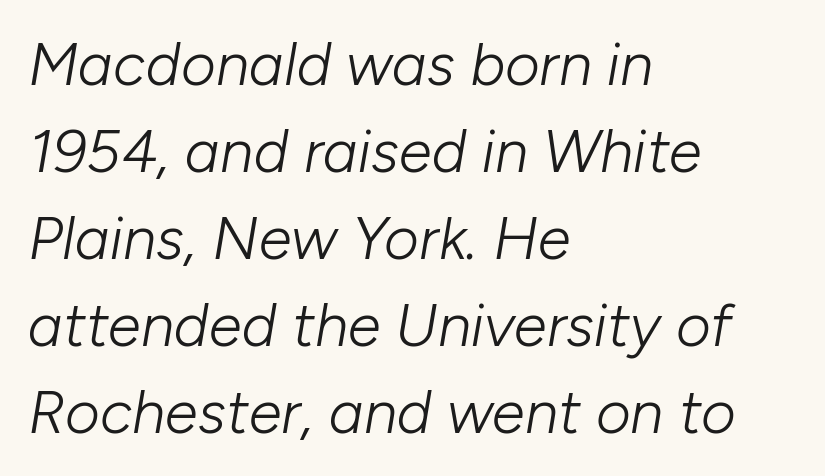
{"italic": "yes", "lean": "right", "slant_degrees": 10, "bold": "no", "weight": "light", "width": "normal", "stroke_contrast": "low", "x_height": "medium", "monospaced": "no", "underline": "no", "align": "left", "line_spacing": "normal", "line_spacing_ratio": 1.45, "letter_spacing": "normal", "letter_spacing_em": 0.0, "glyph_px": 60}
